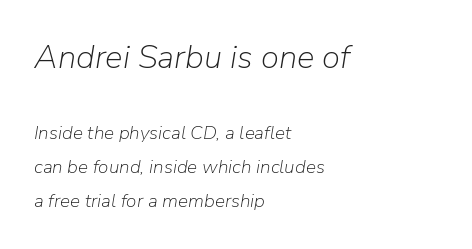
{"italic": "yes", "lean": "right", "slant_degrees": 9, "bold": "no", "weight": "light", "width": "normal", "stroke_contrast": "low", "x_height": "medium", "monospaced": "no", "underline": "no", "align": "left", "line_spacing_ratio": 1.79, "letter_spacing": "normal", "letter_spacing_em": 0.0, "larger_block": "first", "size_ratio": 1.74, "glyph_px": 33}
